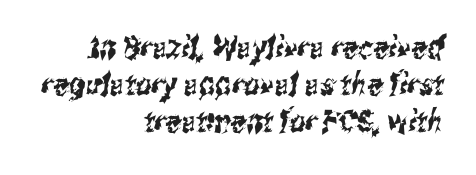
The image shows 31 px condensed sans-serif type; set right-aligned, line spacing 1.2x, normal letter spacing, not underlined; medium stroke contrast and a medium x-height.
